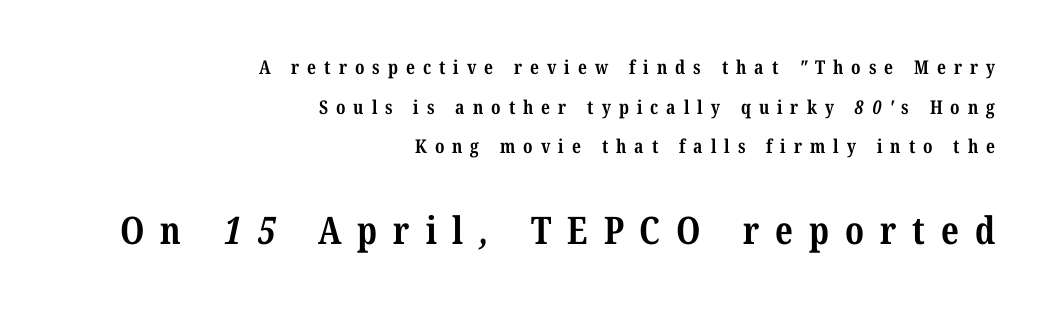
Just letters on the line, the space beneath them empty. This is heavy type, rendered in bold. How would I describe the line gaps? Wide and relaxed. Loose tracking; the words dissolve into strings of separated letters. Unlike a clean sans, this face finishes its strokes with serifs.
